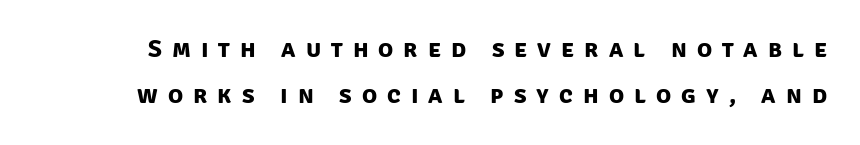
The image shows 25 px bold type; set line spacing 1.85x, unusually wide letter spacing (+0.4 em), not underlined.
